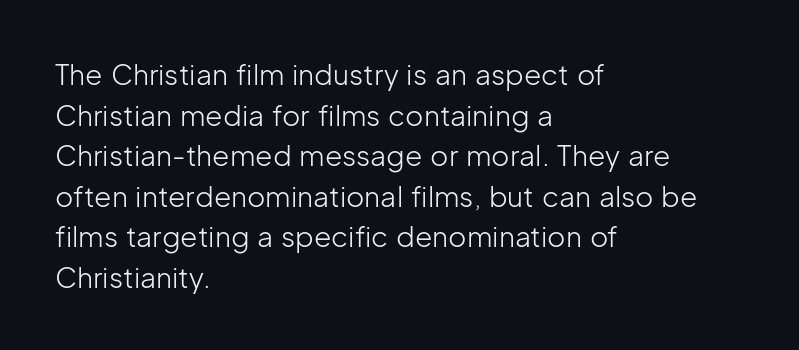
The image shows 28 px light sans-serif type, upright; set left-aligned, normal line spacing (1.45x), normal letter spacing, not underlined; low stroke contrast and a medium x-height.
